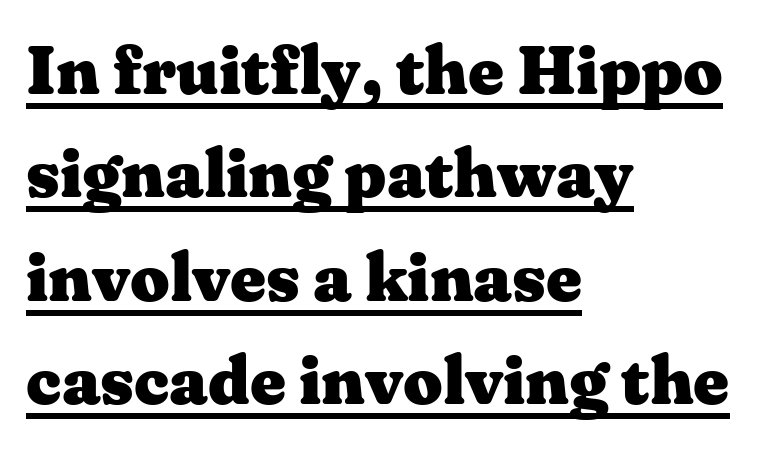
The letters sit at their default tracking, neither squeezed nor spread. Quick note: interline space is typical. Looks like regular typesetting: each glyph gets only the width it needs. It's the straight-up-and-down kind of type. Leftover space on each line is placed entirely after the last word.
